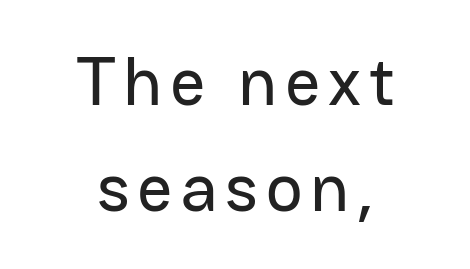
{"serif": "no", "italic": "no", "width": "normal", "stroke_contrast": "low", "x_height": "medium", "monospaced": "no", "underline": "no", "align": "center", "line_spacing": "normal", "line_spacing_ratio": 1.54, "glyph_px": 69}
